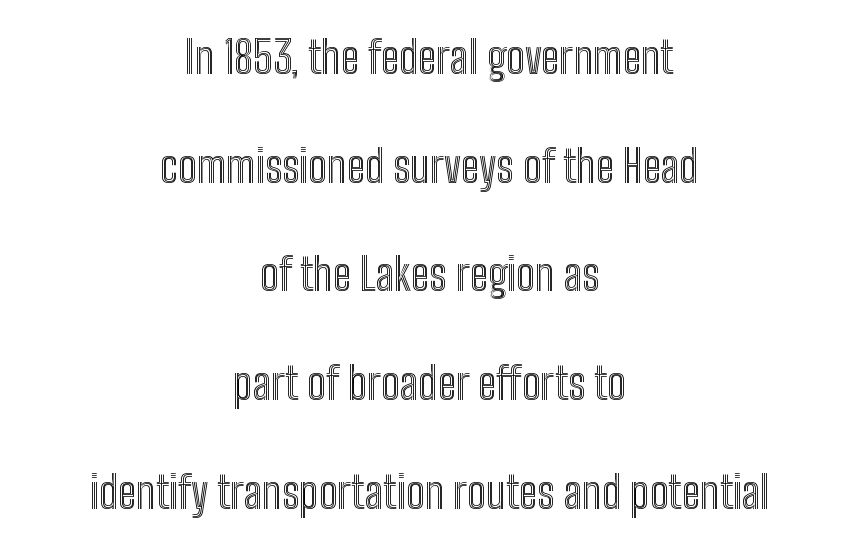
The image shows 44 px condensed type, upright; set centered, loose line spacing (2.47x), normal letter spacing, not underlined; a medium x-height.
